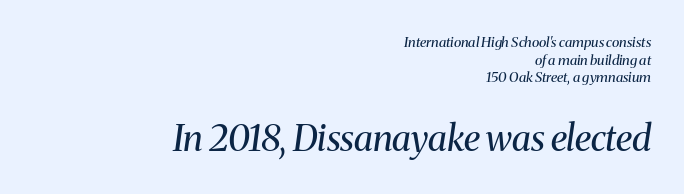
Q: Is the text bold? A: No.
Q: Is the text italic (slanted)? A: Yes, it leans right by about 8 degrees.
Q: Is the typeface a serif or a sans-serif typeface? A: Serif.
Q: Is the text underlined? A: No.
Q: How is the paragraph aligned? A: Right-aligned.
Q: Is the spacing between letters normal or unusually wide? A: Normal.
Q: Is the spacing between lines tight, normal or loose? A: Normal.
Q: Which block of text is set in a larger size, the first (top) or the second (bottom)? A: The second (bottom) one.
Q: Width (condensed, normal, or wide)? A: Normal.
Q: Stroke contrast? A: Medium.
Q: x-height? A: Medium.
Q: Monospaced? A: No.
